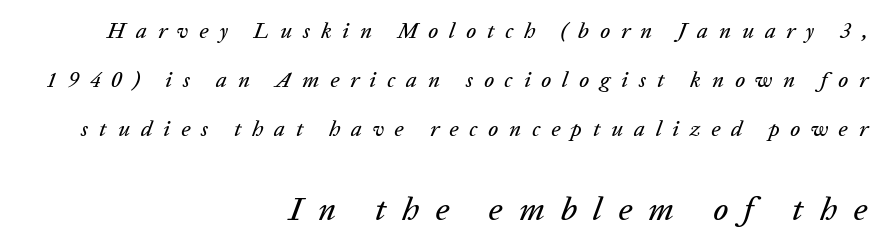
You can tell it's italic because the verticals aren't actually vertical. Does extra space separate the letters? Yes, quite a lot of it. Look at the glyph heights: the lower group is clearly the bigger setting. Is there much room between lines? Yes — plenty of vertical air separates them. Varying glyph widths throughout — classic text-font behaviour.
